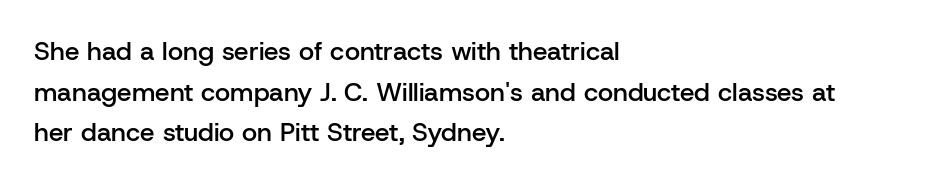
Q: Is the text bold? A: Semi-bold.
Q: Is the text italic (slanted)? A: No, it is upright.
Q: Is the text underlined? A: No.
Q: How is the paragraph aligned? A: Left-aligned.
Q: Is the spacing between letters normal or unusually wide? A: Normal.
Q: Is the spacing between lines tight, normal or loose? A: Normal.
